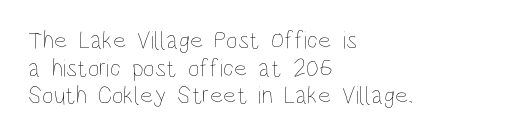
The image shows 25 px text type, upright; set left-aligned, tight line spacing (1.11x), normal letter spacing, not underlined.
